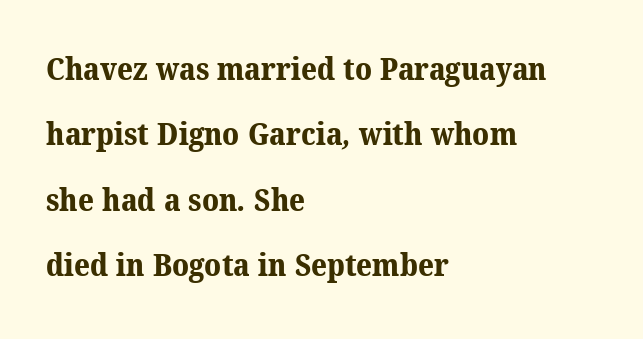
Typesetter's note: full bold, strokes at maximum text heaviness. This is serif lettering, the kind often seen in printed books. How are the letters spaced? Ordinarily, with no added tracking. Just letters on the line, the space beneath them empty. Vertical spacing — loose. Is the block centered? No — it sits flush against the left margin.
